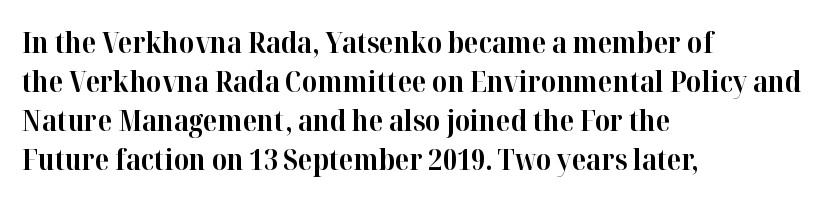
{"serif": "yes", "italic": "no", "bold": "yes", "weight": "bold", "width": "normal", "stroke_contrast": "high", "x_height": "medium", "monospaced": "no", "underline": "no", "align": "left", "line_spacing": "normal", "line_spacing_ratio": 1.35, "letter_spacing": "normal", "letter_spacing_em": 0.0, "glyph_px": 29}
